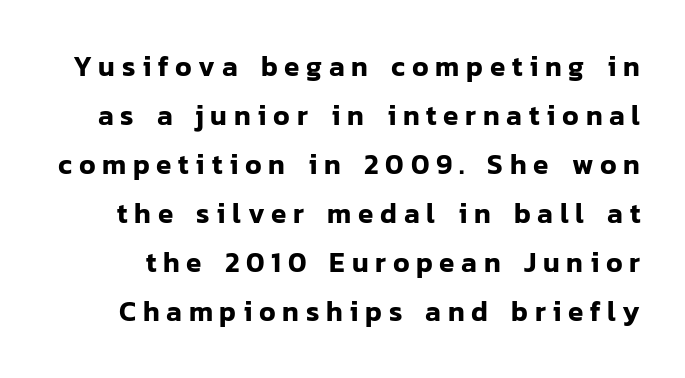
The image shows 28 px sans-serif type, upright; set line spacing 1.75x, unusually wide letter spacing (+0.24 em), not underlined; low stroke contrast and a medium x-height.
